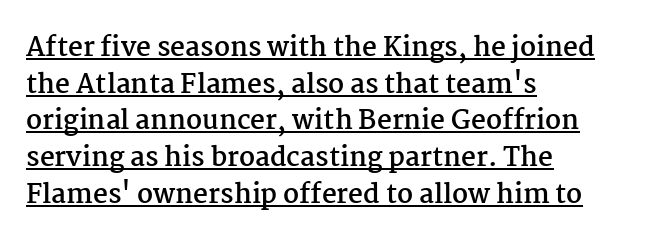
The image shows 26 px bold type, upright; set left-aligned, normal line spacing (1.41x), normal letter spacing, underlined.
